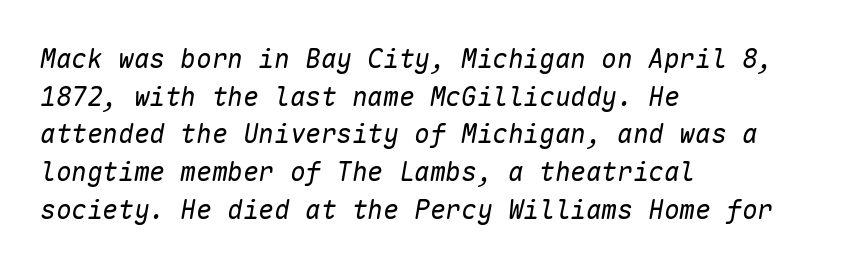
{"italic": "yes", "lean": "right", "slant_degrees": 10, "bold": "no", "underline": "no", "align": "left", "line_spacing": "normal", "line_spacing_ratio": 1.45, "letter_spacing": "normal", "letter_spacing_em": 0.0, "glyph_px": 26}
